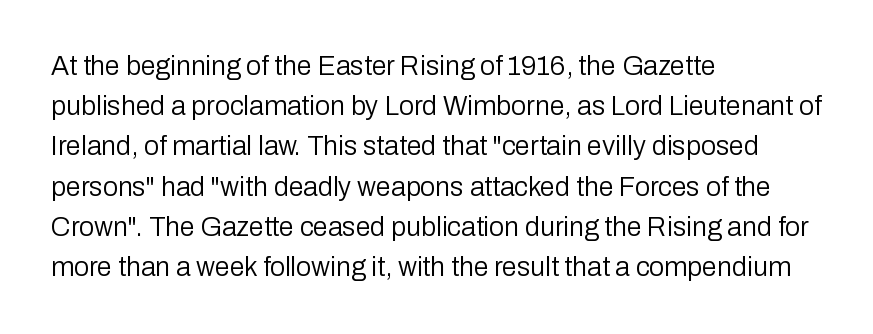
Q: Is the text bold? A: No.
Q: Is the text italic (slanted)? A: No, it is upright.
Q: Is the text underlined? A: No.
Q: How is the paragraph aligned? A: Left-aligned.
Q: Is the spacing between letters normal or unusually wide? A: Normal.
Q: Is the spacing between lines tight, normal or loose? A: Normal.
